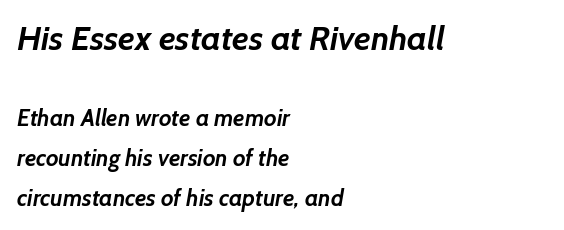
{"serif": "no", "bold": "yes", "weight": "semibold", "width": "normal", "stroke_contrast": "low", "x_height": "medium", "monospaced": "no", "underline": "no", "align": "left", "line_spacing_ratio": 1.74, "letter_spacing": "normal", "letter_spacing_em": 0.0, "larger_block": "first", "size_ratio": 1.48, "glyph_px": 34}
